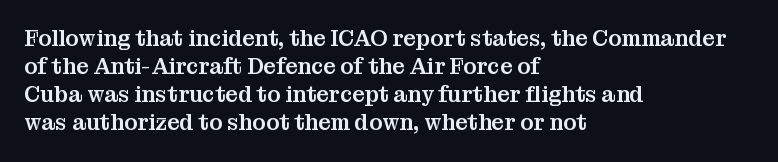
Q: Is the text italic (slanted)? A: No, it is upright.
Q: Is the text underlined? A: No.
Q: How is the paragraph aligned? A: Left-aligned.
Q: Is the spacing between letters normal or unusually wide? A: Normal.
Q: Is the spacing between lines tight, normal or loose? A: Normal.
